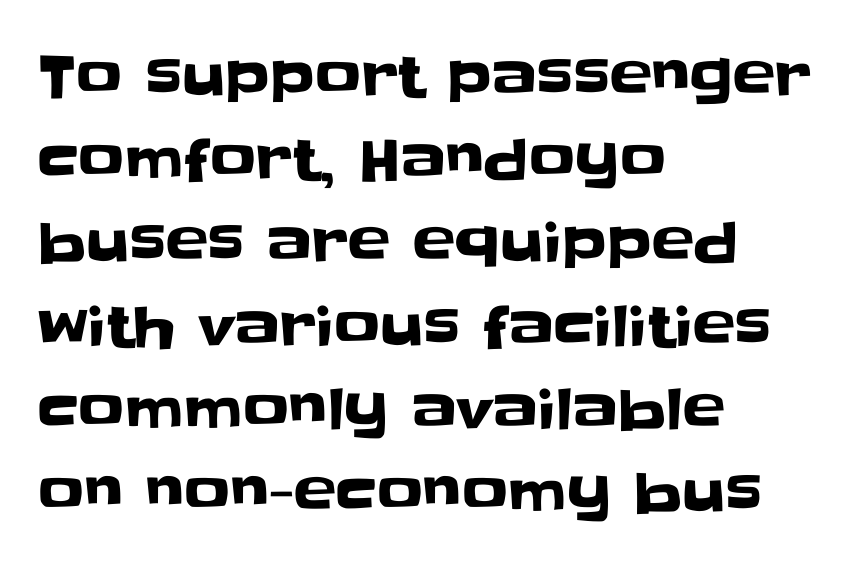
The image shows 57 px sans-serif type, upright; set left-aligned, normal line spacing (1.46x), normal letter spacing, not underlined; low stroke contrast and a large x-height.
